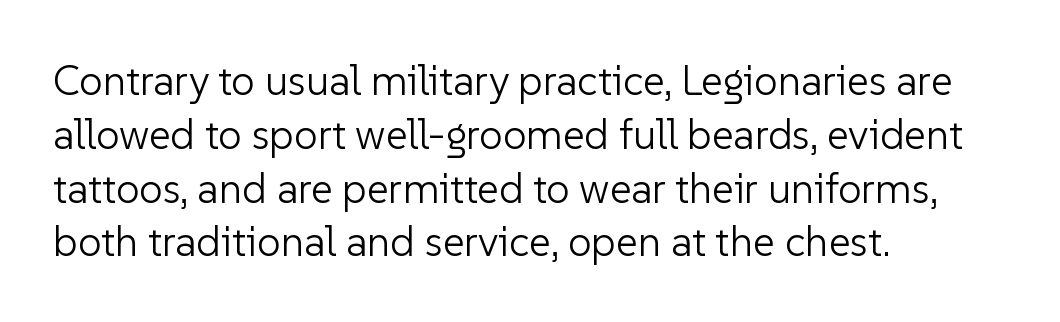
The passage shown stacks its lines at a standard gap. Horizontal alignment here is leftward, the default for most running prose. Summary of weight: not heavy and not bold. Here the glyphs are tracked normally, forming tight word shapes. Each letter keeps its own natural width here, so spacing adapts to shape.
